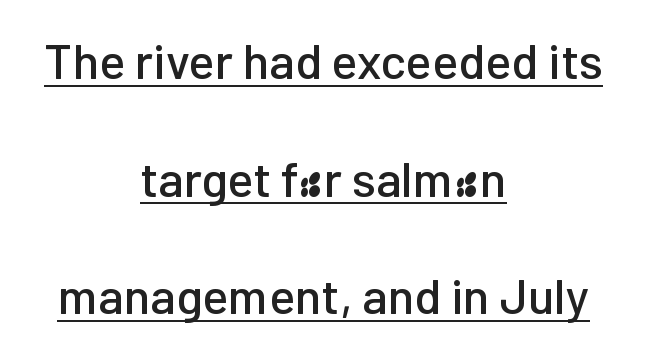
Q: Is the text italic (slanted)? A: No, it is upright.
Q: Is the typeface a serif or a sans-serif typeface? A: Sans-serif.
Q: Is the text underlined? A: Yes.
Q: How is the paragraph aligned? A: Centered.
Q: Is the spacing between letters normal or unusually wide? A: Normal.
Q: Is the spacing between lines tight, normal or loose? A: Loose.
Q: Width (condensed, normal, or wide)? A: Normal.
Q: Stroke contrast? A: Low.
Q: x-height? A: Medium.
Q: Monospaced? A: No.
